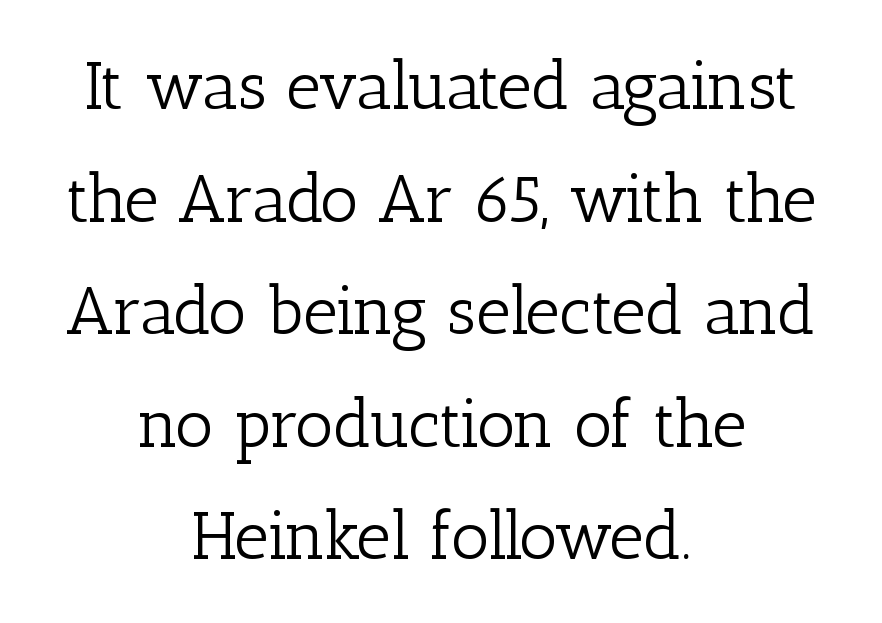
The image shows 67 px light serif type, upright; set centered, normal line spacing (1.68x), normal letter spacing, not underlined; low stroke contrast and a medium x-height.
